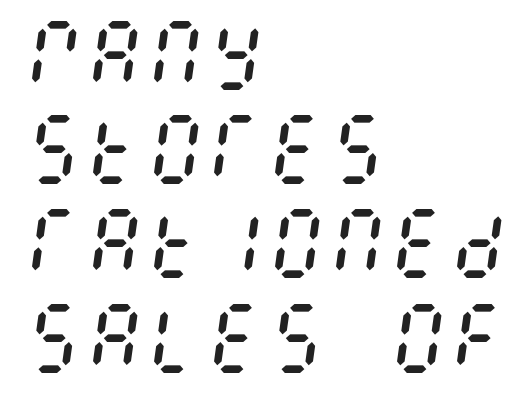
The image shows 76 px regular-weight, condensed type, italic (leaning right); set left-aligned, line spacing 1.24x, normal letter spacing, not underlined; medium stroke contrast and a large x-height.
